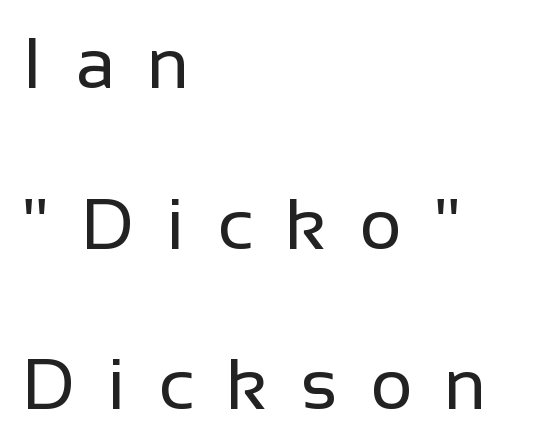
{"serif": "no", "italic": "no", "bold": "no", "weight": "regular", "width": "normal", "stroke_contrast": "low", "x_height": "medium", "monospaced": "no", "underline": "no", "align": "left", "line_spacing": "loose", "line_spacing_ratio": 2.23, "letter_spacing": "wide", "letter_spacing_em": 0.45, "glyph_px": 72}
